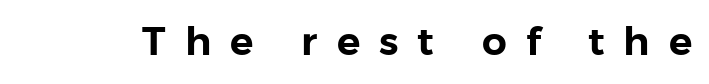
{"serif": "no", "italic": "no", "width": "normal", "stroke_contrast": "low", "x_height": "medium", "monospaced": "no", "underline": "no", "letter_spacing": "wide", "letter_spacing_em": 0.49, "glyph_px": 39}
